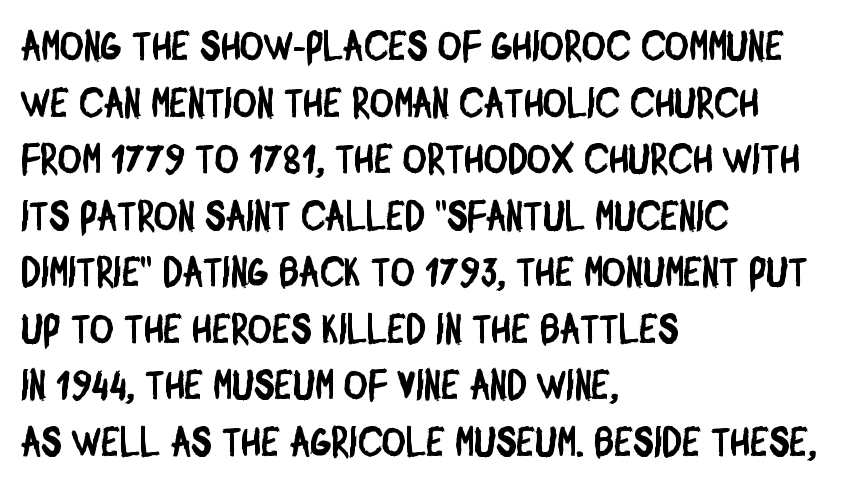
{"serif": "no", "width": "condensed", "stroke_contrast": "low", "x_height": "large", "monospaced": "no", "underline": "no", "align": "left", "line_spacing": "normal", "line_spacing_ratio": 1.38, "letter_spacing": "normal", "letter_spacing_em": 0.0, "glyph_px": 41}
